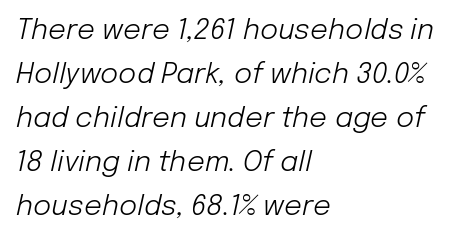
The axis of the letterforms is tilted away from vertical. The font is comparable to plain body text, perhaps lighter. Nobody touched the tracking dial on this one. The letters advance in unequal steps, a hallmark of proportional type. Caption: multi-line text, flush left, ragged right. The words here are not underlined.
